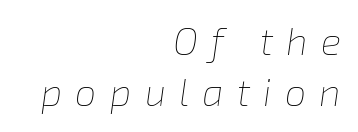
{"italic": "yes", "lean": "right", "slant_degrees": 8, "bold": "no", "weight": "thin", "width": "normal", "stroke_contrast": "low", "x_height": "medium", "monospaced": "no", "underline": "no", "align": "right", "line_spacing": "normal", "line_spacing_ratio": 1.35, "letter_spacing": "wide", "letter_spacing_em": 0.35, "glyph_px": 38}
